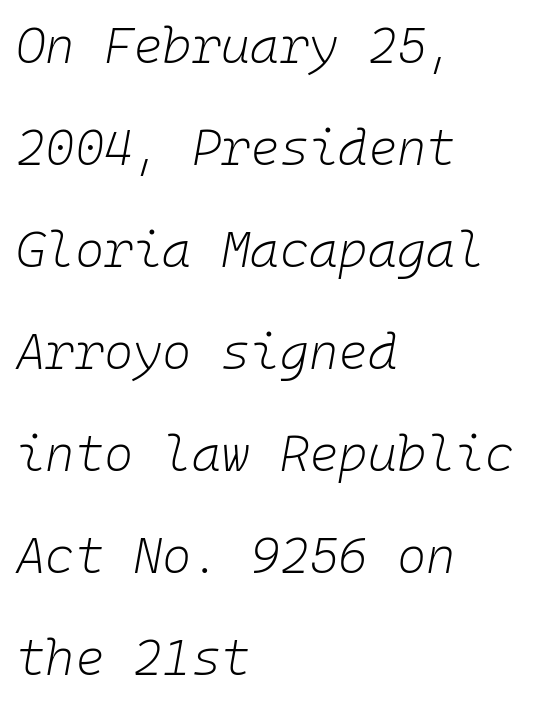
The glyphs look as if they've been sheared to an angle. Horizontal bands of white between lines are thick stripes. No letter is thick-stroked: the sample isn't bold. Nobody touched the tracking dial on this one. Clear beneath every line of the passage.
